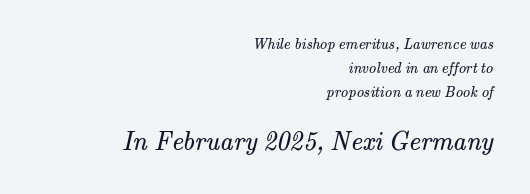
{"bold": "no", "underline": "no", "align": "right", "line_spacing": "normal", "line_spacing_ratio": 1.6, "letter_spacing": "normal", "letter_spacing_em": 0.0, "larger_block": "second", "size_ratio": 1.73, "glyph_px": 26}
